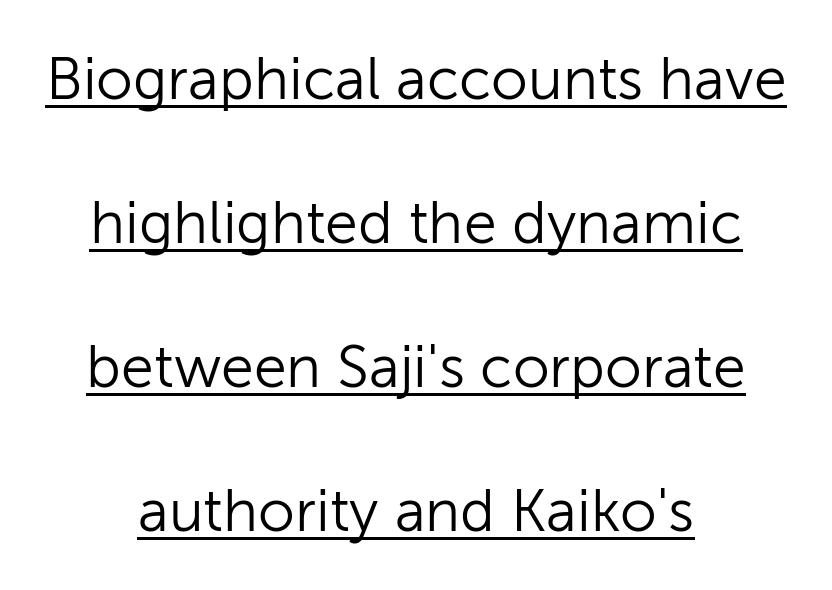
Q: Is the text bold? A: No.
Q: Is the text italic (slanted)? A: No, it is upright.
Q: Is the typeface a serif or a sans-serif typeface? A: Sans-serif.
Q: Is the text underlined? A: Yes.
Q: How is the paragraph aligned? A: Centered.
Q: Is the spacing between letters normal or unusually wide? A: Normal.
Q: Is the spacing between lines tight, normal or loose? A: Loose.
Q: Width (condensed, normal, or wide)? A: Normal.
Q: Stroke contrast? A: Low.
Q: x-height? A: Medium.
Q: Monospaced? A: No.
